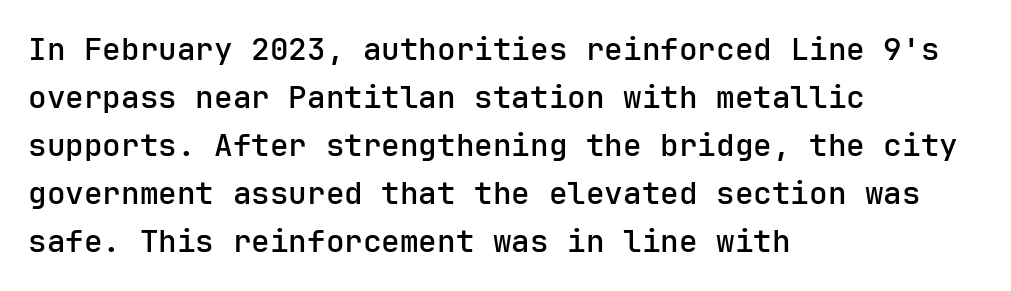
{"serif": "no", "italic": "no", "bold": "semi", "weight": "semibold", "width": "normal", "stroke_contrast": "low", "x_height": "medium", "underline": "no", "align": "left", "line_spacing": "normal", "line_spacing_ratio": 1.55, "letter_spacing": "normal", "letter_spacing_em": 0.0, "glyph_px": 31}
